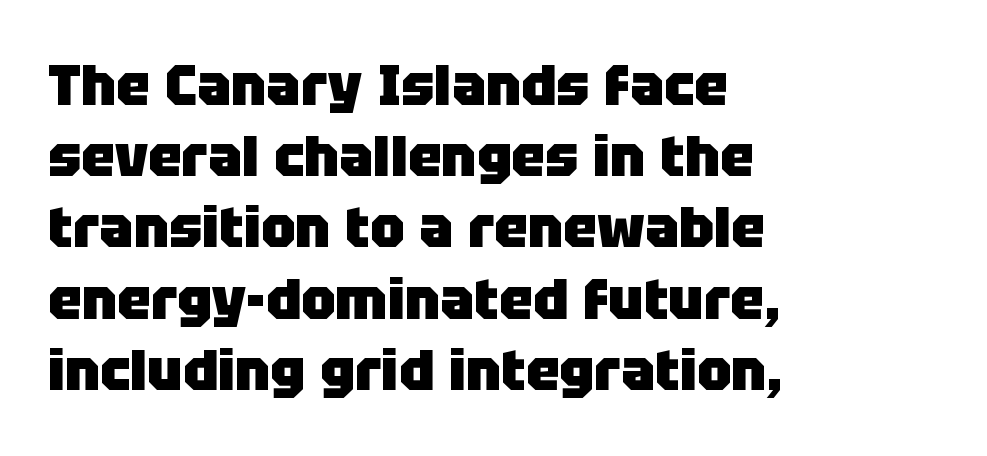
Look at the tracking — it's just the regular setting, nothing added. This rendering employs a face without finishing strokes, i.e., a sans-serif. Reading down the column, the eye jumps a familiar distance to each next line. These lines are rendered in a variable-pitch font.
